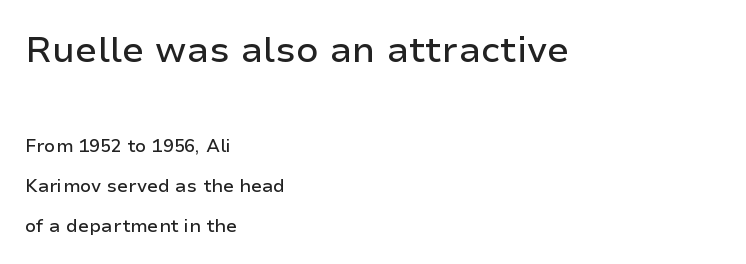
Q: Is the text italic (slanted)? A: No, it is upright.
Q: Is the typeface a serif or a sans-serif typeface? A: Sans-serif.
Q: Is the text underlined? A: No.
Q: How is the paragraph aligned? A: Left-aligned.
Q: Is the spacing between letters normal or unusually wide? A: Normal.
Q: Is the spacing between lines tight, normal or loose? A: Loose.
Q: Which block of text is set in a larger size, the first (top) or the second (bottom)? A: The first (top) one.
Q: Width (condensed, normal, or wide)? A: Normal.
Q: Stroke contrast? A: Low.
Q: x-height? A: Medium.
Q: Monospaced? A: No.
